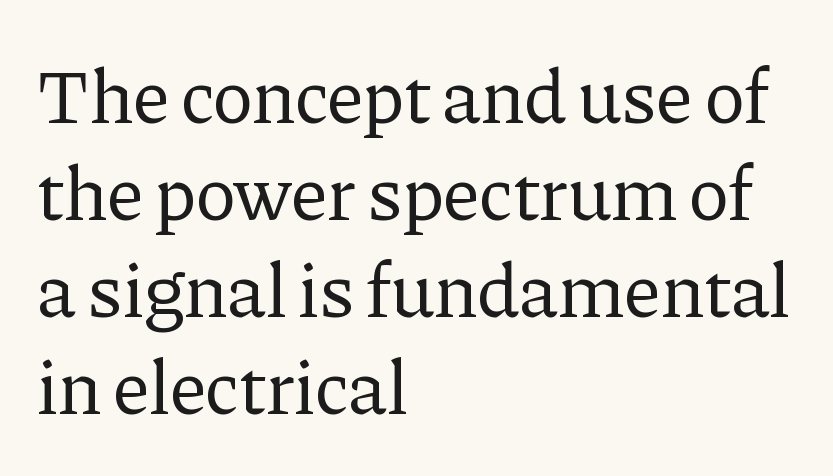
{"serif": "yes", "italic": "no", "bold": "no", "weight": "regular", "width": "normal", "stroke_contrast": "low", "x_height": "medium", "monospaced": "no", "underline": "no", "align": "left", "line_spacing": "normal", "line_spacing_ratio": 1.26, "letter_spacing": "normal", "letter_spacing_em": 0.0, "glyph_px": 77}
